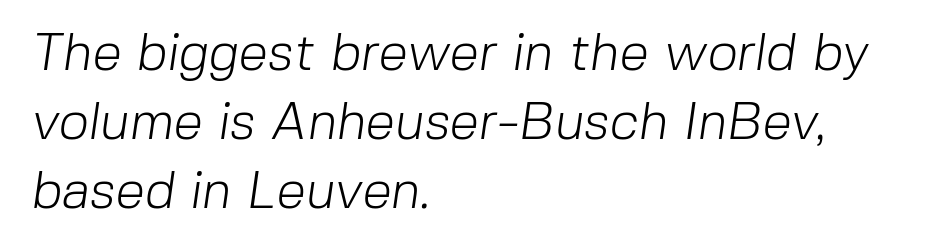
Q: Is the text bold? A: No.
Q: Is the typeface a serif or a sans-serif typeface? A: Sans-serif.
Q: Is the text underlined? A: No.
Q: How is the paragraph aligned? A: Left-aligned.
Q: Is the spacing between letters normal or unusually wide? A: Normal.
Q: Is the spacing between lines tight, normal or loose? A: Normal.
Q: Width (condensed, normal, or wide)? A: Normal.
Q: Stroke contrast? A: Low.
Q: x-height? A: Medium.
Q: Monospaced? A: No.
